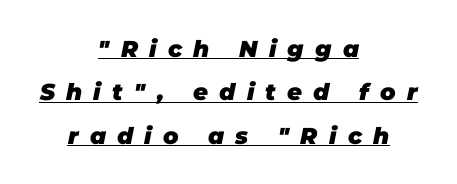
The image shows 23 px bold type, italic (leaning right); set centered, line spacing 1.89x, unusually wide letter spacing (+0.49 em), underlined.
